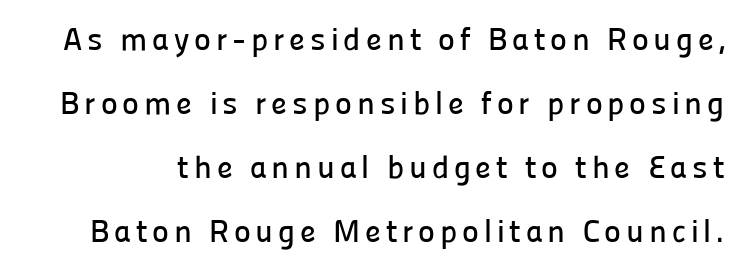
Q: Is the text italic (slanted)? A: No, it is upright.
Q: Is the typeface a serif or a sans-serif typeface? A: Sans-serif.
Q: Is the text underlined? A: No.
Q: Is the spacing between lines tight, normal or loose? A: Loose.
Q: Width (condensed, normal, or wide)? A: Normal.
Q: Stroke contrast? A: Low.
Q: x-height? A: Medium.
Q: Monospaced? A: No.
